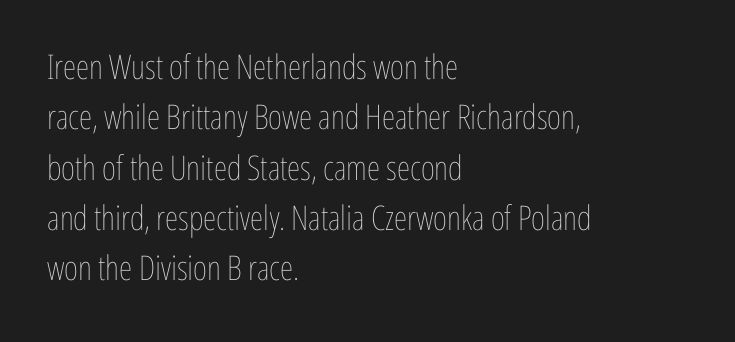
{"italic": "no", "bold": "no", "weight": "thin", "width": "condensed", "stroke_contrast": "low", "x_height": "medium", "monospaced": "no", "underline": "no", "align": "left", "line_spacing": "normal", "line_spacing_ratio": 1.48, "letter_spacing": "normal", "letter_spacing_em": 0.0, "glyph_px": 34}
